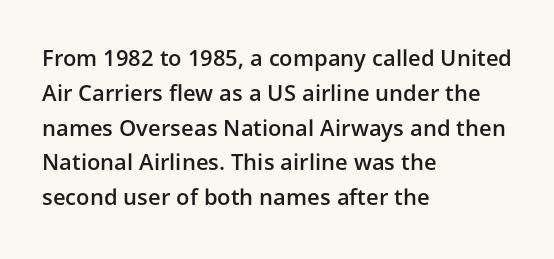
The image shows 22 px text type, upright; set left-aligned, normal line spacing (1.58x), normal letter spacing, not underlined.
